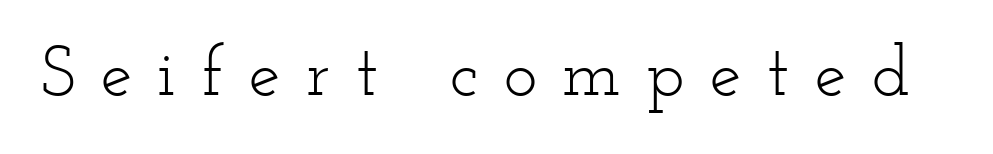
The image shows 71 px light, wide serif type, upright; set unusually wide letter spacing (+0.36 em), not underlined; low stroke contrast and a small x-height.
